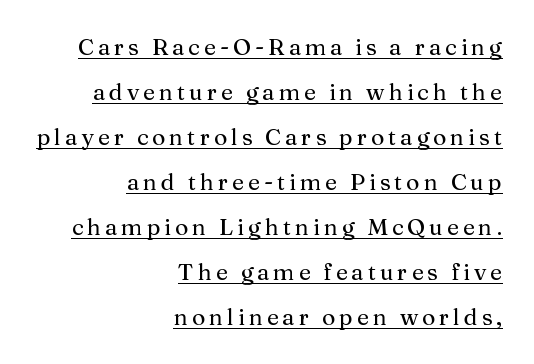
Compared with typical paragraphs, the rows here are farther apart. Stem width sits at or under what a default text font uses. Decoration check: the copy is underlined. Vertical strokes here are truly vertical. Each line ends at the same right margin while the left side varies.
